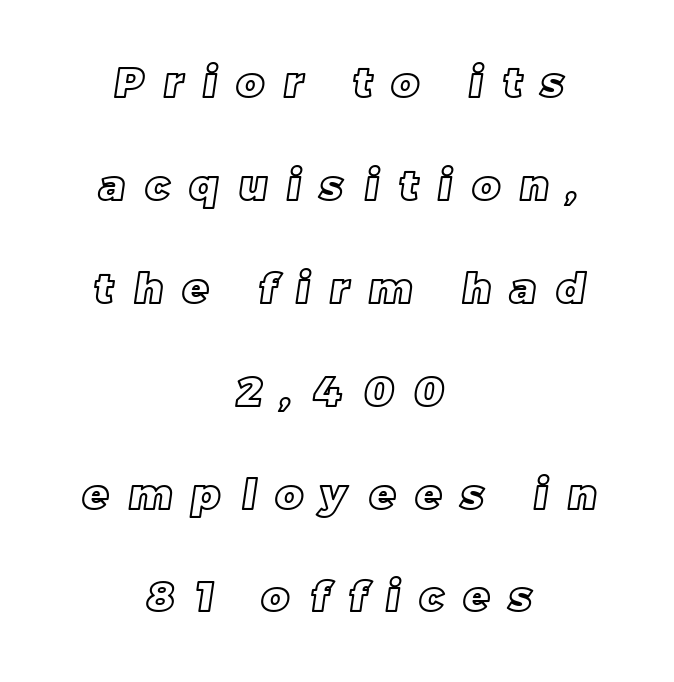
The image shows 42 px text type; set centered, loose line spacing (2.45x), unusually wide letter spacing (+0.48 em), not underlined; a large x-height.
